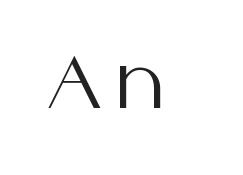
{"serif": "no", "italic": "no", "bold": "no", "weight": "regular", "width": "normal", "stroke_contrast": "medium", "x_height": "medium", "monospaced": "no", "underline": "no", "glyph_px": 72}
